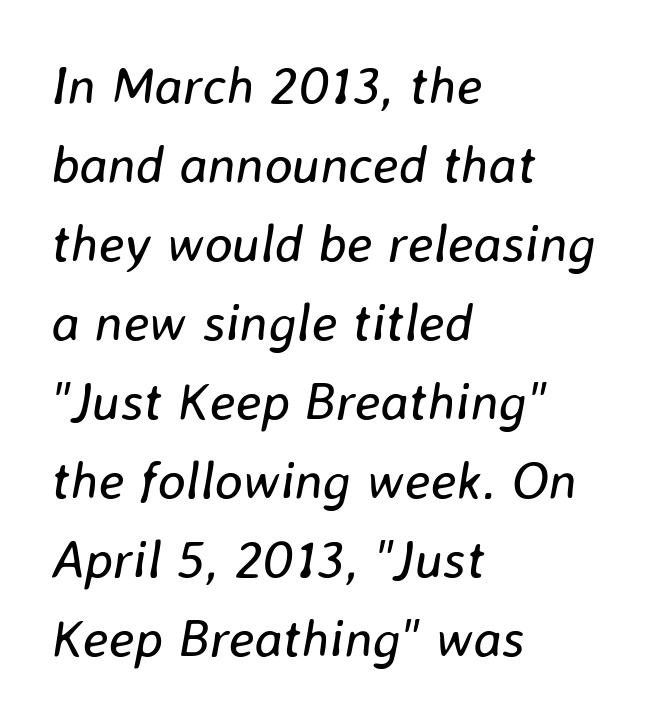
Q: Is the text bold? A: No.
Q: Is the text italic (slanted)? A: Yes, it leans right by about 8 degrees.
Q: Is the text underlined? A: No.
Q: How is the paragraph aligned? A: Left-aligned.
Q: Is the spacing between letters normal or unusually wide? A: Normal.
Q: Is the spacing between lines tight, normal or loose? A: Normal.
Q: Width (condensed, normal, or wide)? A: Normal.
Q: Stroke contrast? A: Low.
Q: x-height? A: Medium.
Q: Monospaced? A: No.
